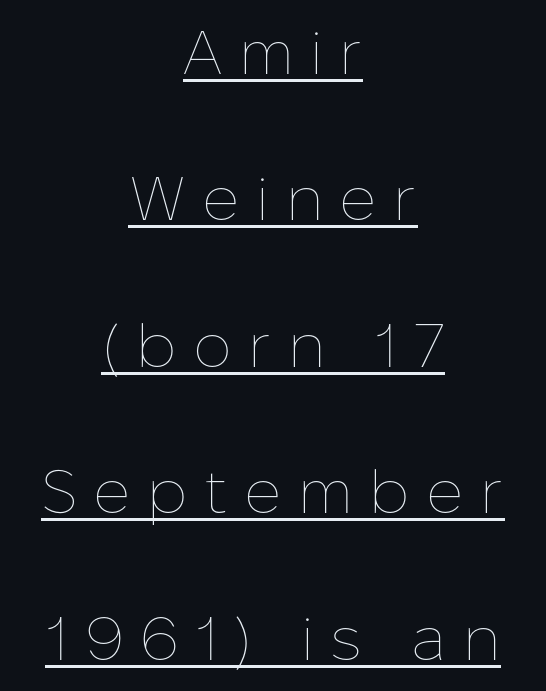
Q: Is the text bold? A: No.
Q: Is the text italic (slanted)? A: No, it is upright.
Q: Is the text underlined? A: Yes.
Q: How is the paragraph aligned? A: Centered.
Q: Is the spacing between letters normal or unusually wide? A: Unusually wide.
Q: Is the spacing between lines tight, normal or loose? A: Loose.
Q: Width (condensed, normal, or wide)? A: Normal.
Q: Stroke contrast? A: Low.
Q: x-height? A: Medium.
Q: Monospaced? A: No.
